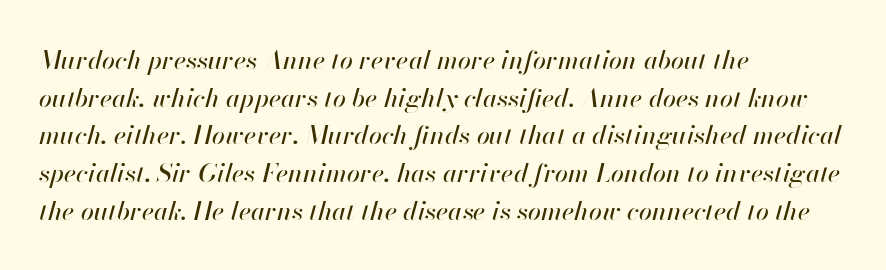
Q: Is the text italic (slanted)? A: Yes, it leans right by about 13 degrees.
Q: Is the text underlined? A: No.
Q: How is the paragraph aligned? A: Left-aligned.
Q: Is the spacing between letters normal or unusually wide? A: Normal.
Q: Is the spacing between lines tight, normal or loose? A: Normal.
